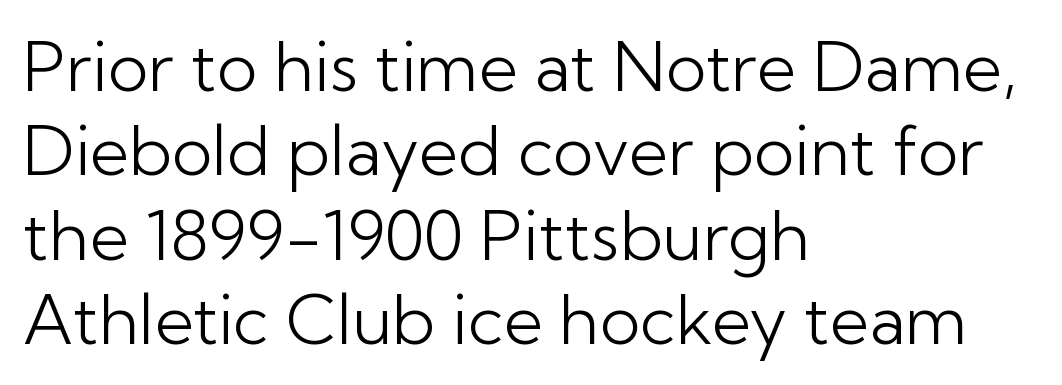
Each letter keeps its own natural width here, so spacing adapts to shape. The tracking reads as untouched default to a designer's eye. The typesetter chose a ragged-right arrangement here. If you drew a line through each stem, it would be perfectly vertical. Letterform terminals end flat and unadorned throughout the passage.
